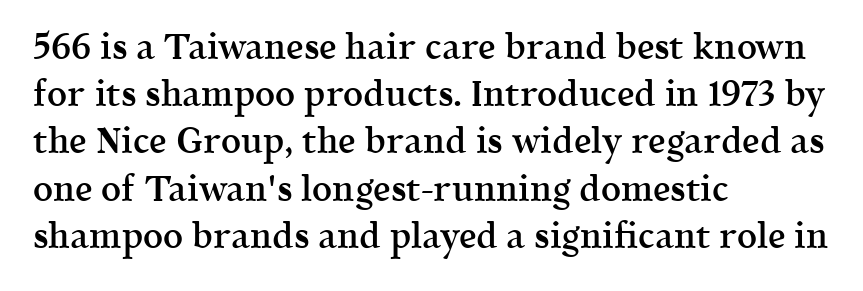
Q: Is the text bold? A: Semi-bold.
Q: Is the text italic (slanted)? A: No, it is upright.
Q: Is the typeface a serif or a sans-serif typeface? A: Serif.
Q: Is the text underlined? A: No.
Q: How is the paragraph aligned? A: Left-aligned.
Q: Is the spacing between letters normal or unusually wide? A: Normal.
Q: Is the spacing between lines tight, normal or loose? A: Normal.
Q: Width (condensed, normal, or wide)? A: Normal.
Q: x-height? A: Medium.
Q: Monospaced? A: No.
